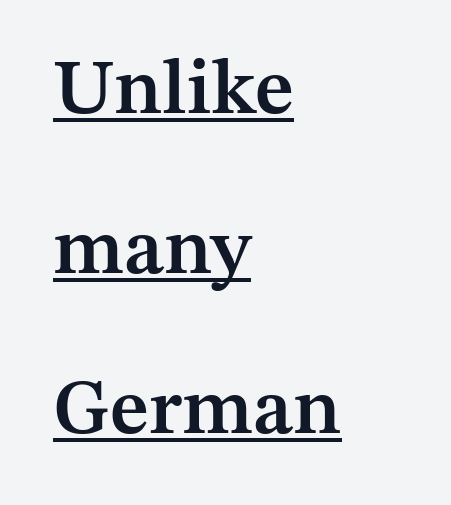
The image shows 78 px semibold serif type, upright; set left-aligned, loose line spacing (2.05x), normal letter spacing, underlined; medium stroke contrast and a medium x-height.
